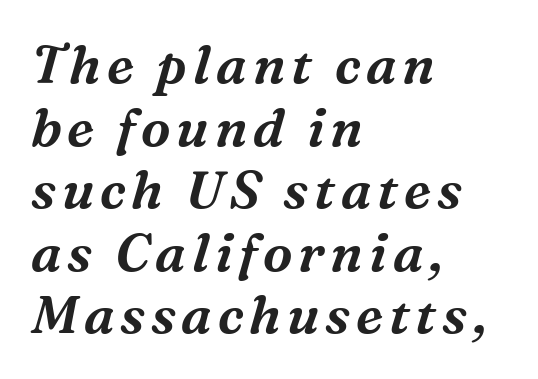
{"serif": "yes", "italic": "yes", "lean": "right", "slant_degrees": 16, "width": "normal", "stroke_contrast": "medium", "x_height": "medium", "monospaced": "no", "underline": "no", "align": "left", "line_spacing_ratio": 1.18, "glyph_px": 53}
